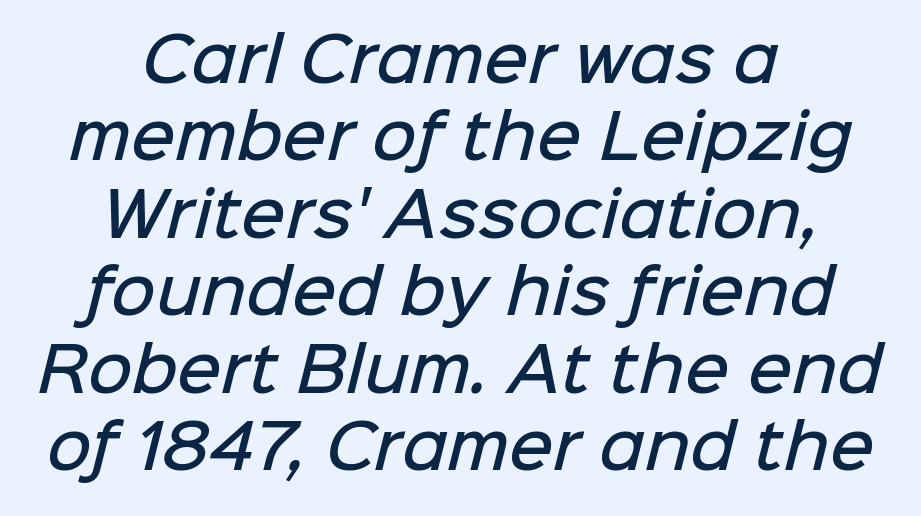
Q: Is the text bold? A: Semi-bold.
Q: Is the typeface a serif or a sans-serif typeface? A: Sans-serif.
Q: Is the text underlined? A: No.
Q: How is the paragraph aligned? A: Centered.
Q: Is the spacing between letters normal or unusually wide? A: Normal.
Q: Is the spacing between lines tight, normal or loose? A: Normal.
Q: Width (condensed, normal, or wide)? A: Normal.
Q: Stroke contrast? A: Low.
Q: x-height? A: Medium.
Q: Monospaced? A: No.
